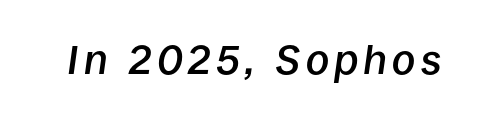
The image shows 41 px semibold type, italic (leaning right); set not underlined; low stroke contrast and a large x-height.
